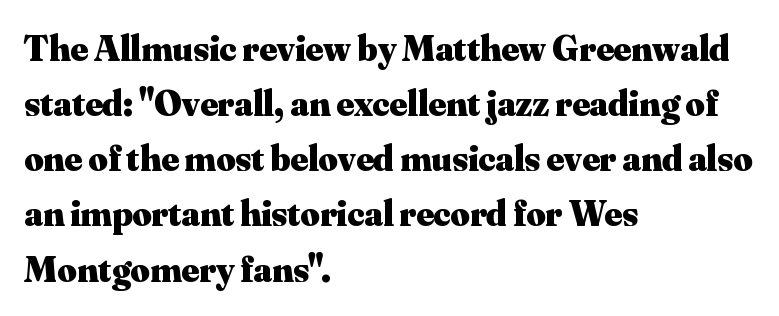
Notice how the stems are strictly vertical — no italics here. The face used here is proportionally spaced, like ordinary book or web type. A bare baseline throughout the passage. Heavy, bold letterforms.
